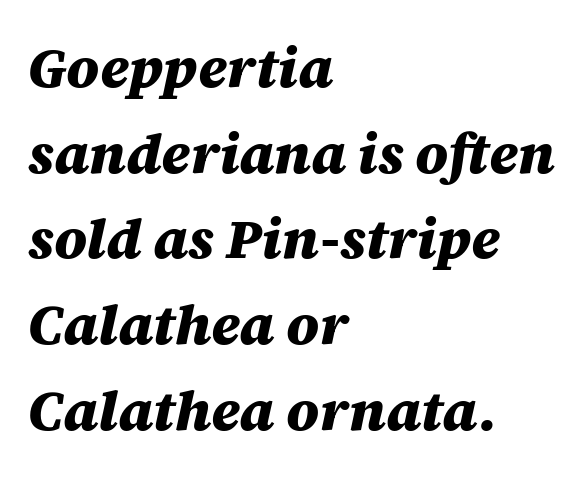
{"italic": "yes", "lean": "right", "slant_degrees": 12, "bold": "yes", "weight": "heavy", "width": "normal", "stroke_contrast": "medium", "x_height": "large", "monospaced": "no", "underline": "no", "align": "left", "line_spacing": "normal", "line_spacing_ratio": 1.53, "letter_spacing": "normal", "letter_spacing_em": 0.0, "glyph_px": 56}
